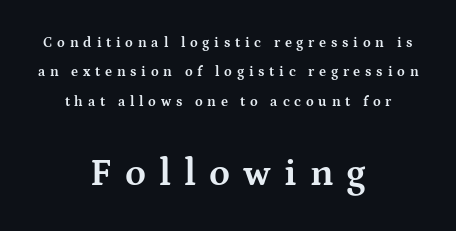
{"serif": "yes", "italic": "no", "bold": "yes", "weight": "bold", "width": "wide", "stroke_contrast": "medium", "x_height": "medium", "monospaced": "no", "underline": "no", "align": "center", "line_spacing": "loose", "line_spacing_ratio": 2.09, "letter_spacing": "wide", "letter_spacing_em": 0.34, "larger_block": "second", "size_ratio": 2.71, "glyph_px": 38}
